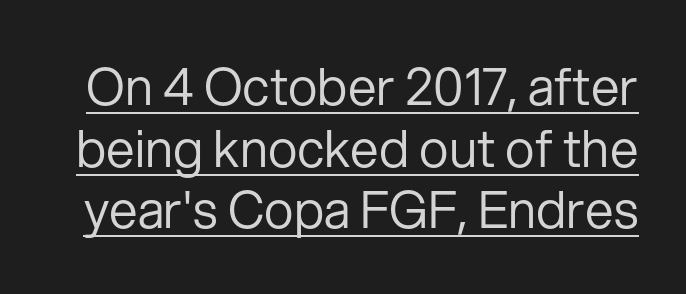
Style check: upright. A typesetter would call this proportional, since set widths differ per character. This is underlined copy, the kind a proofreader might mark for attention. A sans-serif font was chosen for this passage. Students, note that the glyphs here touch the page at normal intervals.
